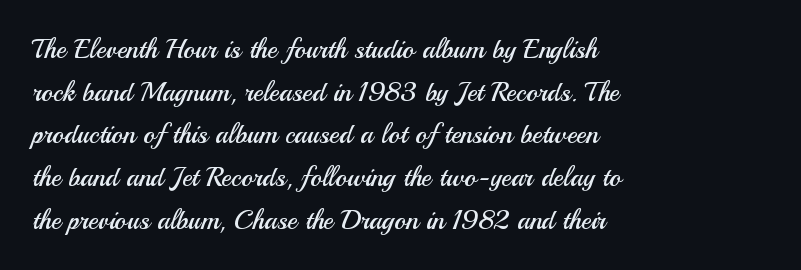
{"bold": "no", "underline": "no", "align": "left", "line_spacing": "normal", "line_spacing_ratio": 1.58, "letter_spacing": "normal", "letter_spacing_em": 0.0, "glyph_px": 27}
